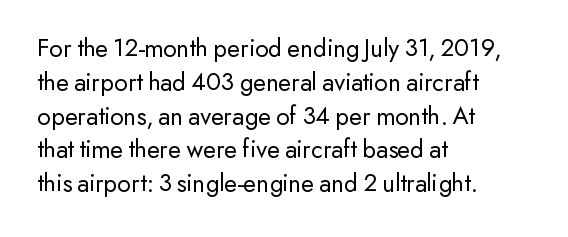
Q: Is the text bold? A: No.
Q: Is the text italic (slanted)? A: No, it is upright.
Q: Is the text underlined? A: No.
Q: How is the paragraph aligned? A: Left-aligned.
Q: Is the spacing between letters normal or unusually wide? A: Normal.
Q: Is the spacing between lines tight, normal or loose? A: Normal.
